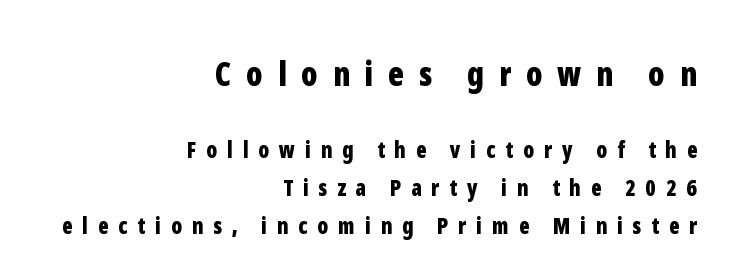
Q: Is the text bold? A: Yes.
Q: Is the text italic (slanted)? A: No, it is upright.
Q: Is the typeface a serif or a sans-serif typeface? A: Sans-serif.
Q: Is the text underlined? A: No.
Q: How is the paragraph aligned? A: Right-aligned.
Q: Is the spacing between letters normal or unusually wide? A: Unusually wide.
Q: Which block of text is set in a larger size, the first (top) or the second (bottom)? A: The first (top) one.
Q: Width (condensed, normal, or wide)? A: Condensed.
Q: Stroke contrast? A: Low.
Q: x-height? A: Medium.
Q: Monospaced? A: No.
